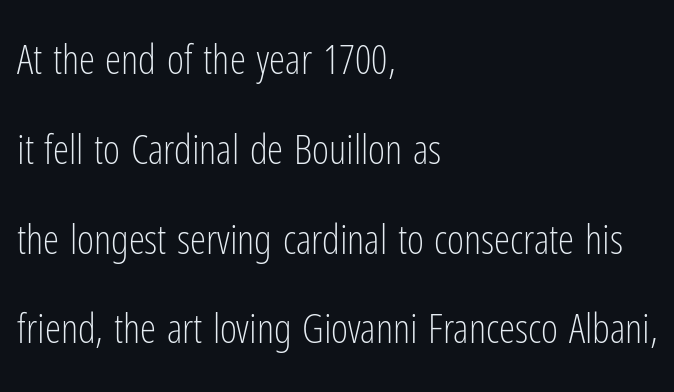
The image shows 41 px light, condensed sans-serif type, upright; set left-aligned, loose line spacing (2.19x), normal letter spacing, not underlined; low stroke contrast and a medium x-height.
